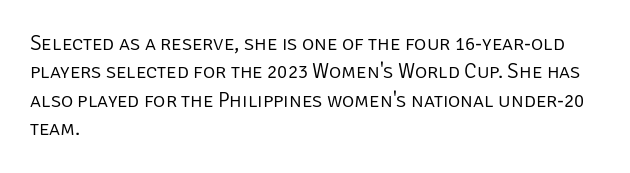
Evenly set lines give the paragraph a standard silhouette. Students, note that the glyphs here touch the page at normal intervals. In terms of posture, this sample is upright. Typeset ragged right — the left edge is the straight one.
